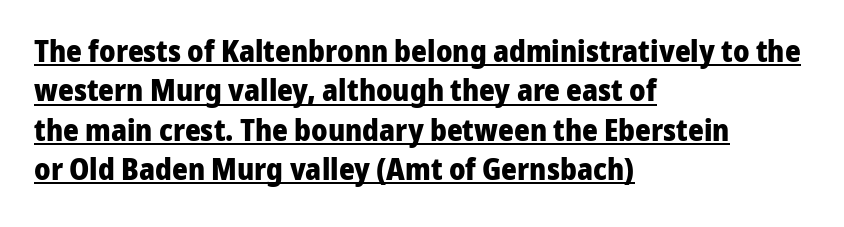
{"serif": "no", "italic": "no", "bold": "yes", "weight": "heavy", "width": "normal", "stroke_contrast": "low", "x_height": "medium", "monospaced": "no", "underline": "yes", "align": "left", "line_spacing": "normal", "line_spacing_ratio": 1.31, "letter_spacing": "normal", "letter_spacing_em": 0.0, "glyph_px": 30}
